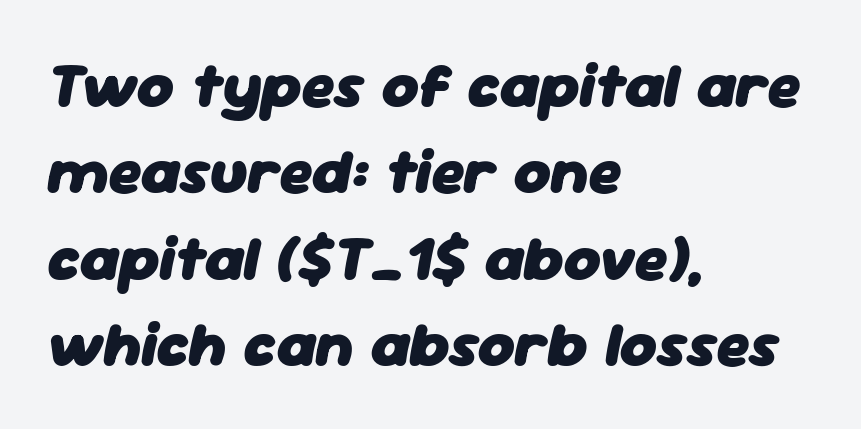
The image shows 63 px heavy type, italic (leaning right); set left-aligned, normal line spacing (1.37x), normal letter spacing, not underlined; low stroke contrast and a medium x-height.
